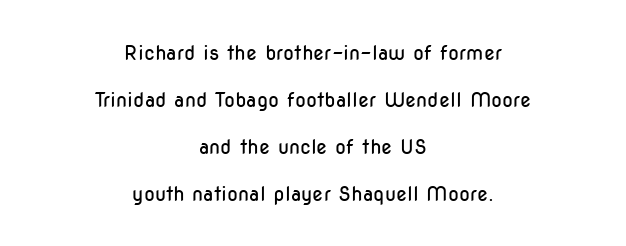
Stroke thickness stays within the range of a standard reading face or lighter. Does extra space separate the letters? No, they use regular spacing. A clean baseline with only descenders dipping below it. The vertical gap from one line to the next is large.
